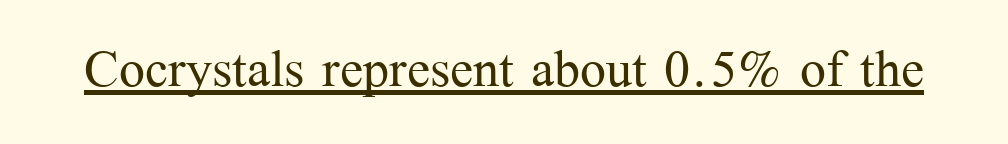
Q: Is the text bold? A: No.
Q: Is the text italic (slanted)? A: No, it is upright.
Q: Is the typeface a serif or a sans-serif typeface? A: Serif.
Q: Is the text underlined? A: Yes.
Q: Is the spacing between letters normal or unusually wide? A: Normal.
Q: Width (condensed, normal, or wide)? A: Normal.
Q: Stroke contrast? A: Medium.
Q: x-height? A: Medium.
Q: Monospaced? A: No.
